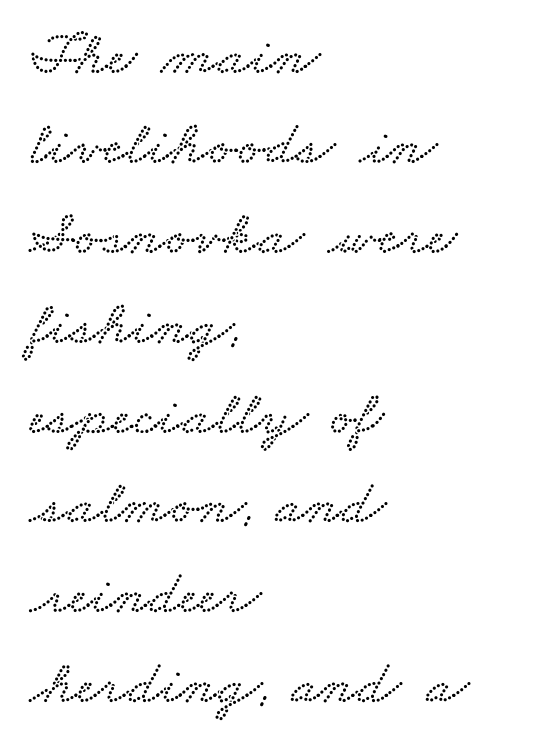
{"width": "wide", "stroke_contrast": "low", "x_height": "small", "monospaced": "no", "underline": "no", "align": "left", "line_spacing": "normal", "line_spacing_ratio": 1.45, "letter_spacing": "normal", "letter_spacing_em": 0.0, "glyph_px": 62}
